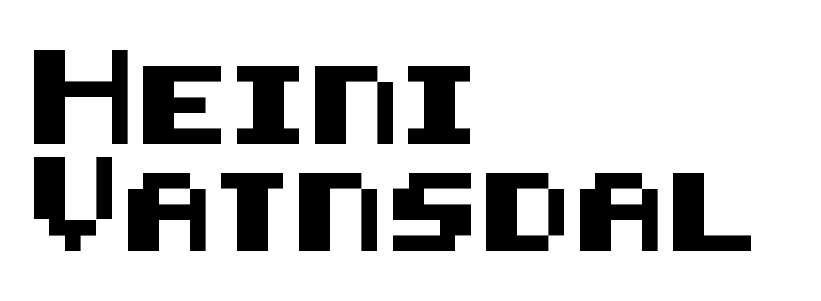
Q: Is the text italic (slanted)? A: No, it is upright.
Q: Is the typeface a serif or a sans-serif typeface? A: Sans-serif.
Q: Is the text underlined? A: No.
Q: How is the paragraph aligned? A: Left-aligned.
Q: Is the spacing between letters normal or unusually wide? A: Normal.
Q: Is the spacing between lines tight, normal or loose? A: Normal.
Q: Width (condensed, normal, or wide)? A: Normal.
Q: Stroke contrast? A: Medium.
Q: x-height? A: Large.
